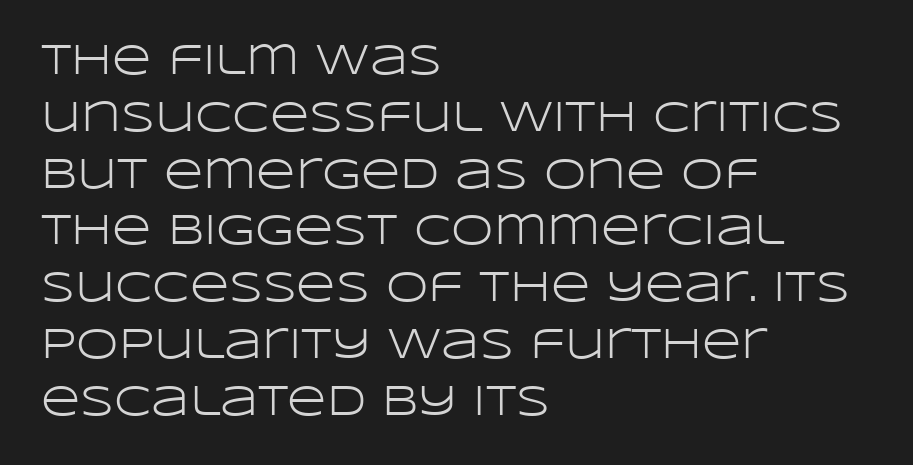
{"serif": "no", "italic": "no", "bold": "no", "weight": "light", "width": "wide", "stroke_contrast": "low", "x_height": "large", "monospaced": "no", "underline": "no", "align": "left", "line_spacing": "normal", "line_spacing_ratio": 1.32, "letter_spacing": "normal", "letter_spacing_em": 0.0, "glyph_px": 43}
